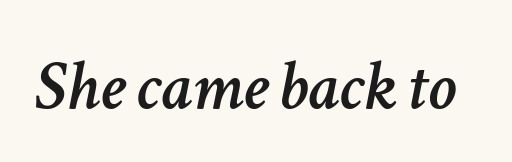
The image shows 72 px text type, italic (leaning right); set normal letter spacing, not underlined; low stroke contrast and a medium x-height.
